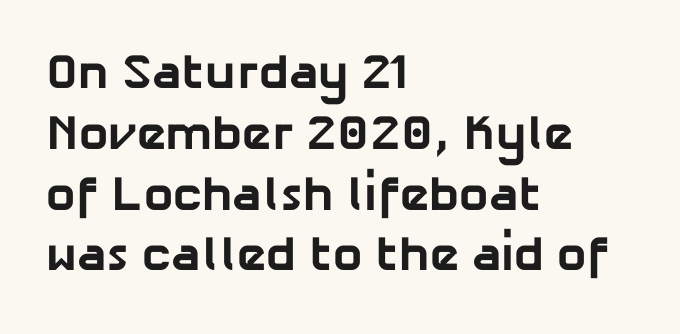
Q: Is the text bold? A: Yes.
Q: Is the typeface a serif or a sans-serif typeface? A: Sans-serif.
Q: Is the text underlined? A: No.
Q: How is the paragraph aligned? A: Left-aligned.
Q: Is the spacing between letters normal or unusually wide? A: Normal.
Q: Width (condensed, normal, or wide)? A: Normal.
Q: Stroke contrast? A: Low.
Q: x-height? A: Medium.
Q: Monospaced? A: No.
